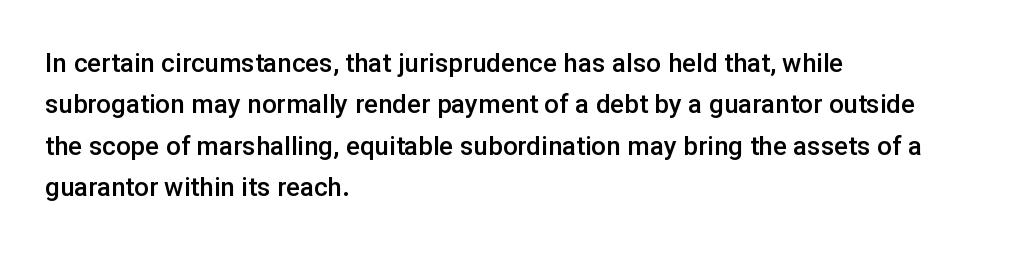
{"italic": "no", "bold": "semi", "underline": "no", "align": "left", "line_spacing": "normal", "line_spacing_ratio": 1.59, "letter_spacing": "normal", "letter_spacing_em": 0.0, "glyph_px": 26}
